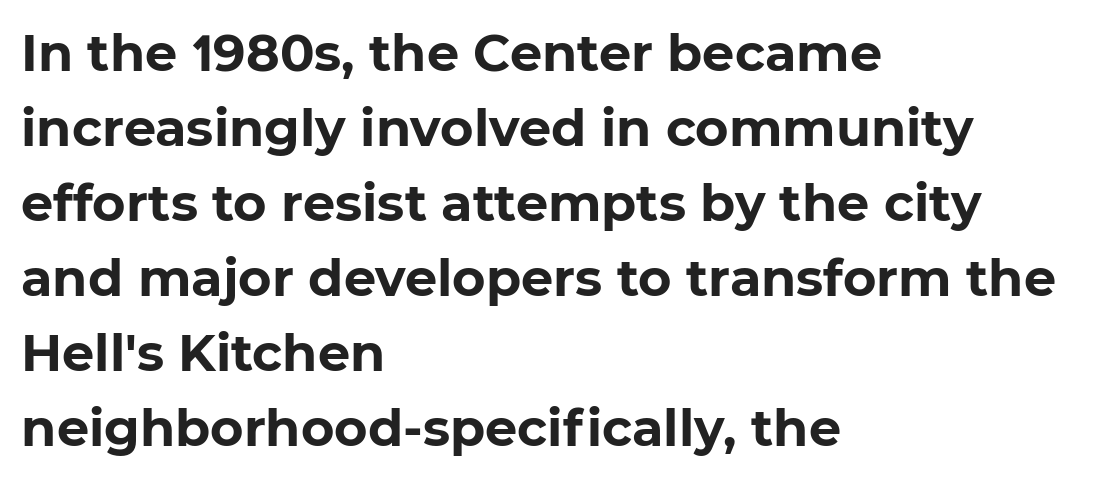
Q: Is the text bold? A: Yes.
Q: Is the typeface a serif or a sans-serif typeface? A: Sans-serif.
Q: Is the text underlined? A: No.
Q: How is the paragraph aligned? A: Left-aligned.
Q: Is the spacing between letters normal or unusually wide? A: Normal.
Q: Is the spacing between lines tight, normal or loose? A: Normal.
Q: Width (condensed, normal, or wide)? A: Normal.
Q: Stroke contrast? A: Low.
Q: x-height? A: Medium.
Q: Monospaced? A: No.
